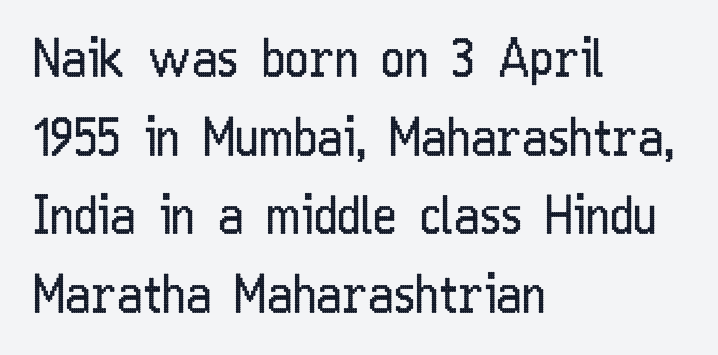
Q: Is the text bold? A: No.
Q: Is the text italic (slanted)? A: No, it is upright.
Q: Is the typeface a serif or a sans-serif typeface? A: Sans-serif.
Q: Is the text underlined? A: No.
Q: How is the paragraph aligned? A: Left-aligned.
Q: Is the spacing between letters normal or unusually wide? A: Normal.
Q: Is the spacing between lines tight, normal or loose? A: Normal.
Q: Width (condensed, normal, or wide)? A: Condensed.
Q: Stroke contrast? A: Low.
Q: x-height? A: Medium.
Q: Monospaced? A: No.
